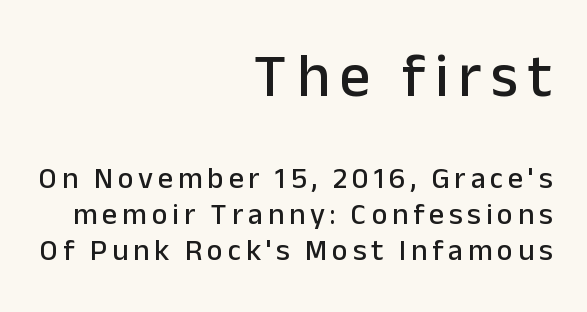
Descender tails drop into unmarked territory. Compare the two chunks: the upper has the greater cap height. The letters advance in unequal steps, a hallmark of proportional type. In terms of letterform style, serifs are entirely absent. Compared with a flush-left layout, this one pins lines to the opposite, right side. Every stem runs plumb, perpendicular to the baseline.
